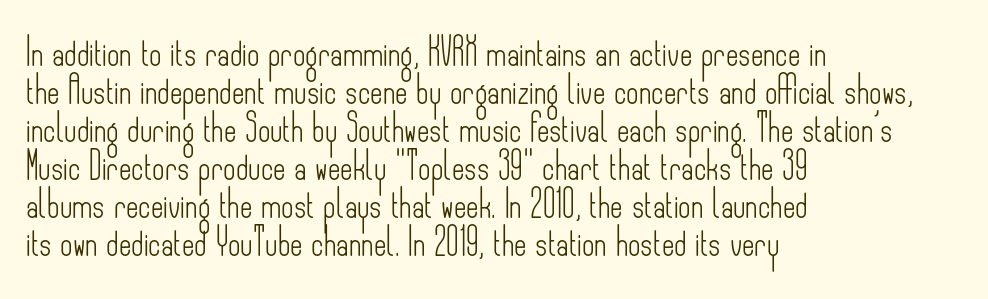
{"italic": "no", "bold": "no", "underline": "no", "align": "left", "line_spacing": "normal", "line_spacing_ratio": 1.41, "letter_spacing": "normal", "letter_spacing_em": 0.0, "glyph_px": 27}
